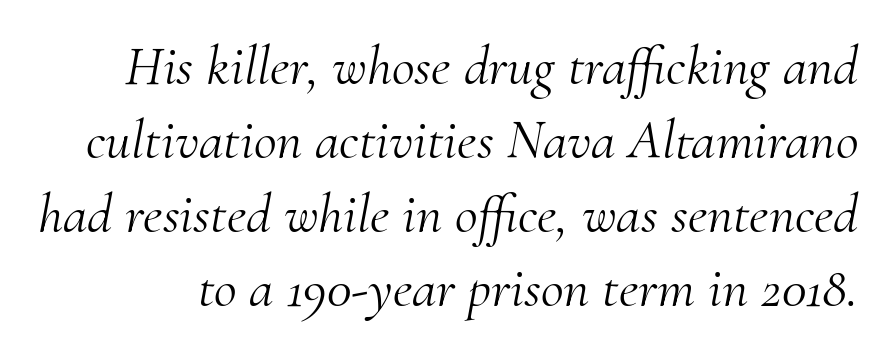
The font's italic variant was chosen for this text. Tracking here is standard; glyphs follow each other at the usual distance. Honestly, the row spacing looks completely unremarkable. Heaviness? Minimal to ordinary, like unemphasized prose. The characters display serif detailing at their extremities. You could not count columns in this text — the font is proportionally spaced.
